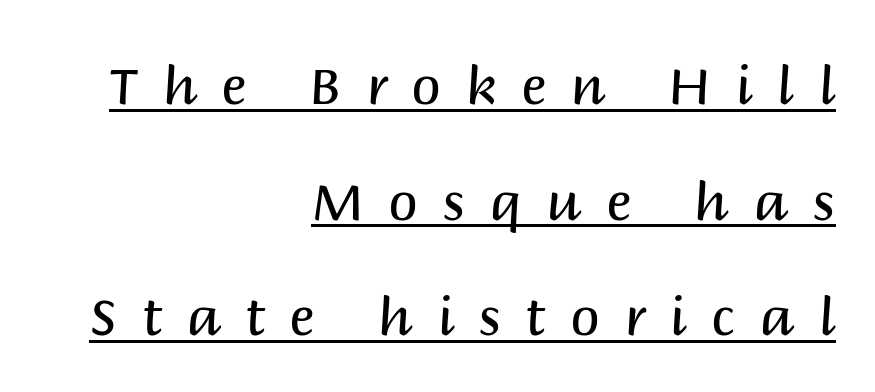
The image shows 53 px regular-weight sans-serif type; set right-aligned, loose line spacing (2.18x), unusually wide letter spacing (+0.46 em), underlined; medium stroke contrast and a large x-height.
